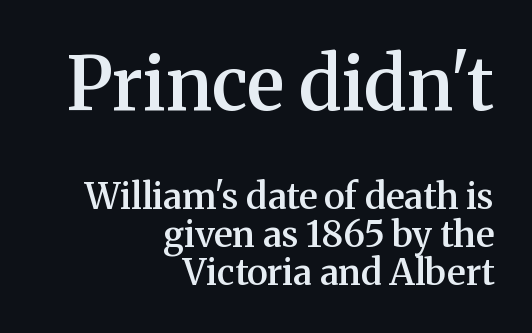
Nothing unusual about the tracking: characters are spaced as the font intends. What kind of face is this? One with serifs. The letters stand upright; this is a roman face. Plain, unruled lines of type. Is the block centered? No — it sits flush against the right margin.
